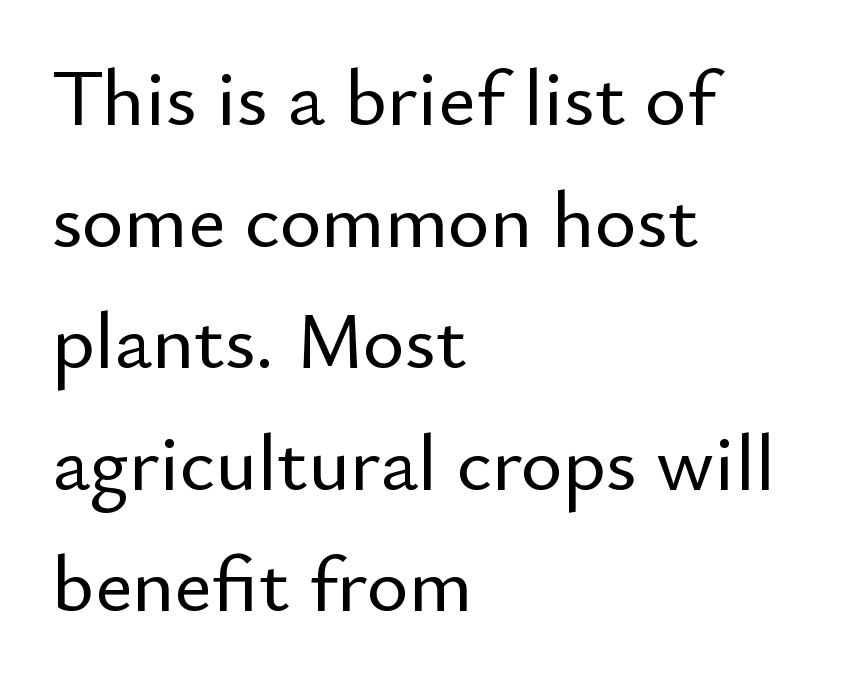
Q: Is the text italic (slanted)? A: No, it is upright.
Q: Is the typeface a serif or a sans-serif typeface? A: Sans-serif.
Q: Is the text underlined? A: No.
Q: How is the paragraph aligned? A: Left-aligned.
Q: Is the spacing between letters normal or unusually wide? A: Normal.
Q: Is the spacing between lines tight, normal or loose? A: Normal.
Q: Width (condensed, normal, or wide)? A: Normal.
Q: Stroke contrast? A: Low.
Q: x-height? A: Small.
Q: Monospaced? A: No.
